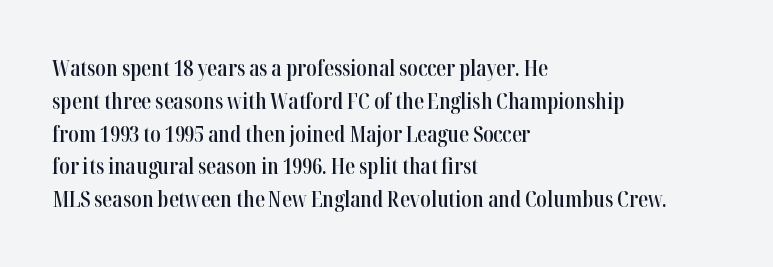
This sample is left-justified, so line endings fall wherever the words run out. Has an underline been added? It has not. The glyphs have the mass of a demibold cut, below bold. Nothing unusual about the tracking: characters are spaced as the font intends.
